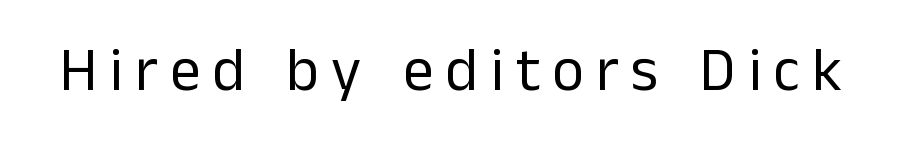
Q: Is the text bold? A: No.
Q: Is the text italic (slanted)? A: No, it is upright.
Q: Is the typeface a serif or a sans-serif typeface? A: Sans-serif.
Q: Is the text underlined? A: No.
Q: Is the spacing between letters normal or unusually wide? A: Unusually wide.
Q: Width (condensed, normal, or wide)? A: Normal.
Q: Stroke contrast? A: Low.
Q: x-height? A: Medium.
Q: Monospaced? A: No.
